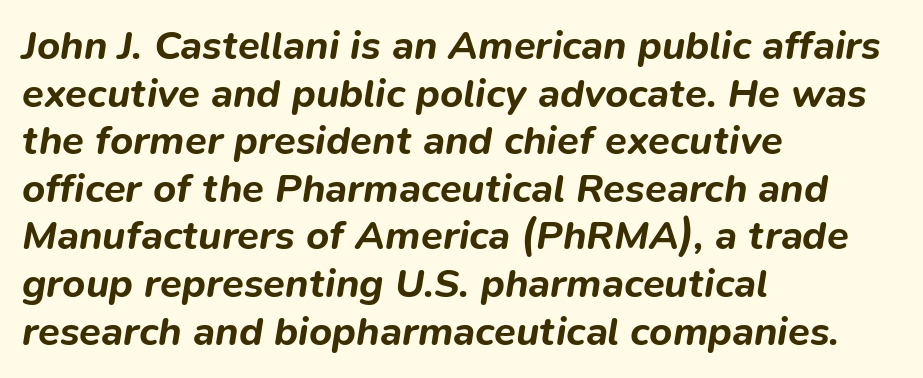
Q: Is the text bold? A: Yes.
Q: Is the text italic (slanted)? A: Yes, it leans right by about 9 degrees.
Q: Is the text underlined? A: No.
Q: How is the paragraph aligned? A: Left-aligned.
Q: Is the spacing between letters normal or unusually wide? A: Normal.
Q: Width (condensed, normal, or wide)? A: Normal.
Q: Stroke contrast? A: Low.
Q: x-height? A: Medium.
Q: Monospaced? A: No.
